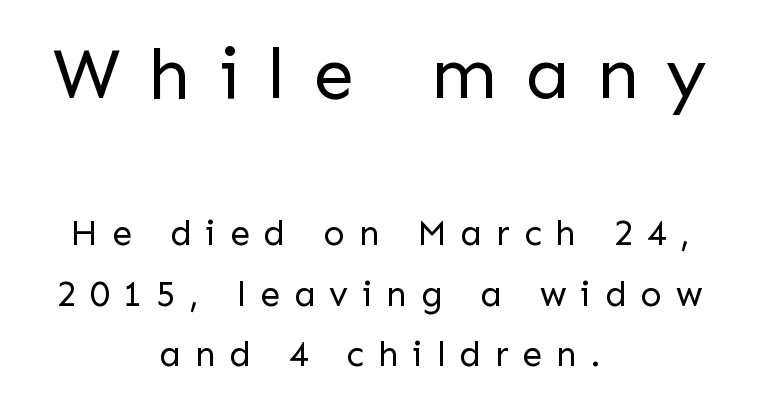
Think standard paragraph weight, or any step lighter than that. Is the letter spacing exaggerated? Yes — the characters are pushed far apart. Check the space under the baseline: it is left empty. Check where the strokes stop: nothing finishes them off — pure sans. Regarding leading, the lines here are spaced in the standard way.
